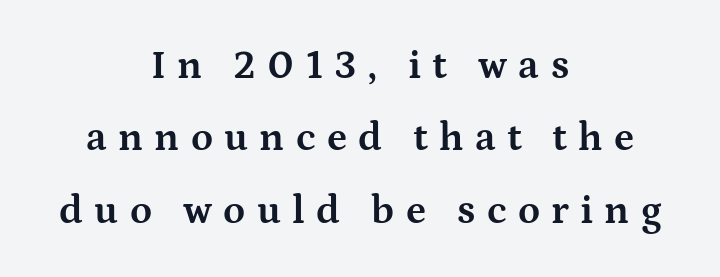
Q: Is the text bold? A: Yes.
Q: Is the text italic (slanted)? A: No, it is upright.
Q: Is the typeface a serif or a sans-serif typeface? A: Serif.
Q: Is the text underlined? A: No.
Q: How is the paragraph aligned? A: Centered.
Q: Is the spacing between letters normal or unusually wide? A: Unusually wide.
Q: Width (condensed, normal, or wide)? A: Wide.
Q: Stroke contrast? A: Medium.
Q: x-height? A: Medium.
Q: Monospaced? A: No.
